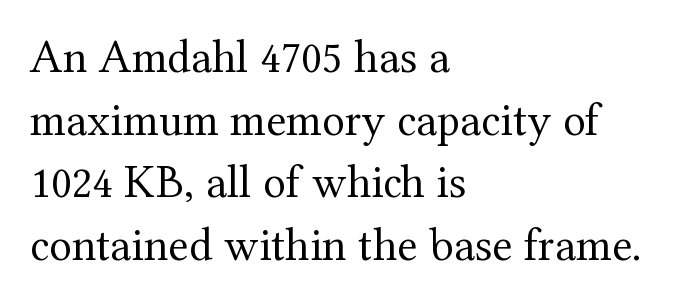
Summary of weight: not heavy and not bold. The rows are spaced the way most documents space them. The space beneath each line is pristine and unruled. Tracking here is standard; glyphs follow each other at the usual distance. Little horizontal feet cap the strokes, marking this as serif type. These lines are rendered in a variable-pitch font.
